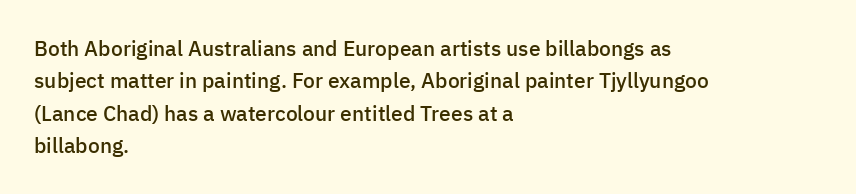
The image shows 21 px text type, upright; set left-aligned, normal line spacing (1.54x), normal letter spacing, not underlined.
